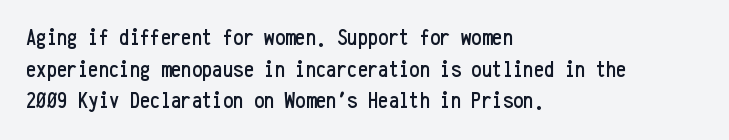
The tracking reads as untouched default to a designer's eye. These lines were composed using upright roman letters. A clean baseline with only descenders dipping below it. The designer left line spacing at the default. The lines are quadded left.
